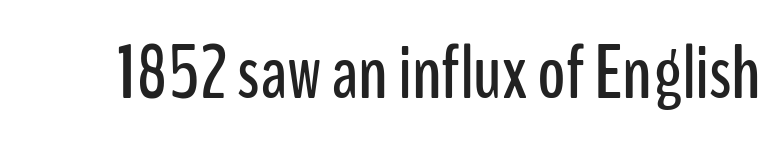
The image shows 77 px condensed sans-serif type, upright; set normal letter spacing, not underlined; low stroke contrast and a medium x-height.
